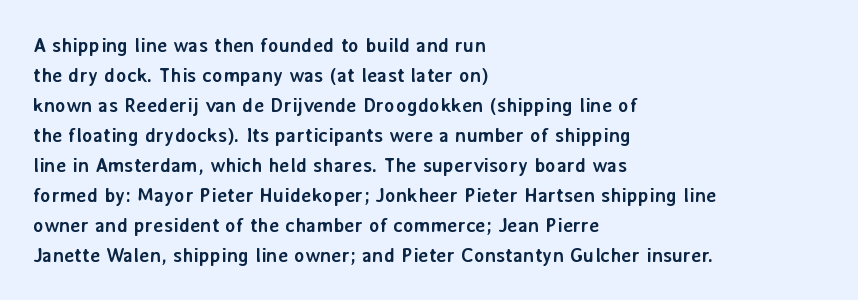
{"italic": "no", "bold": "yes", "underline": "no", "align": "left", "line_spacing": "normal", "line_spacing_ratio": 1.5, "letter_spacing": "normal", "letter_spacing_em": 0.0, "glyph_px": 20}
